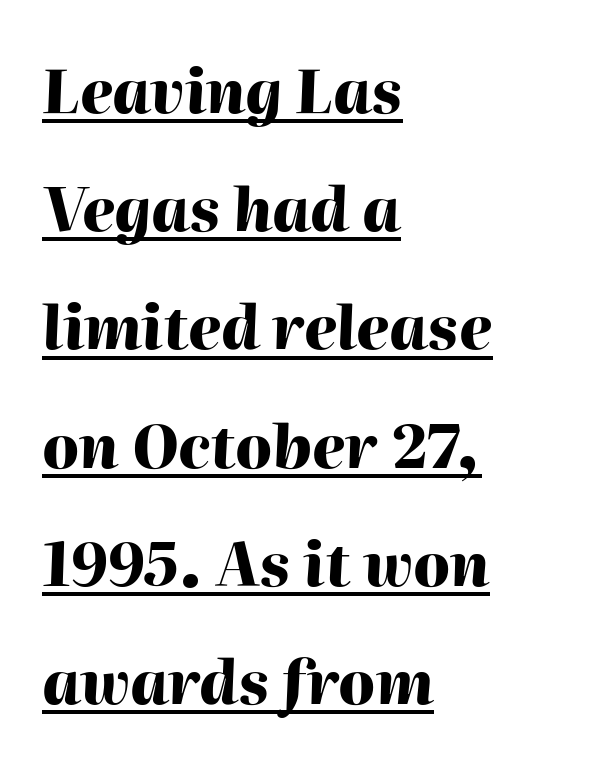
Typeset ragged right — the left edge is the straight one. Quick note: italic. Loosely led — the rows are spread out. The sample's only ornament is a line tracing under the words. This sample has the flowing, uneven cadence of proportional lettering. In terms of weight, the rendering is a true, heavy bold.
